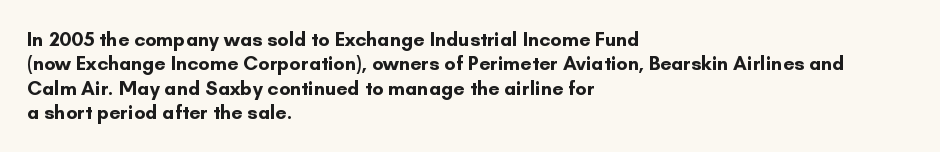
Q: Is the text bold? A: Yes.
Q: Is the text italic (slanted)? A: No, it is upright.
Q: Is the text underlined? A: No.
Q: How is the paragraph aligned? A: Left-aligned.
Q: Is the spacing between letters normal or unusually wide? A: Normal.
